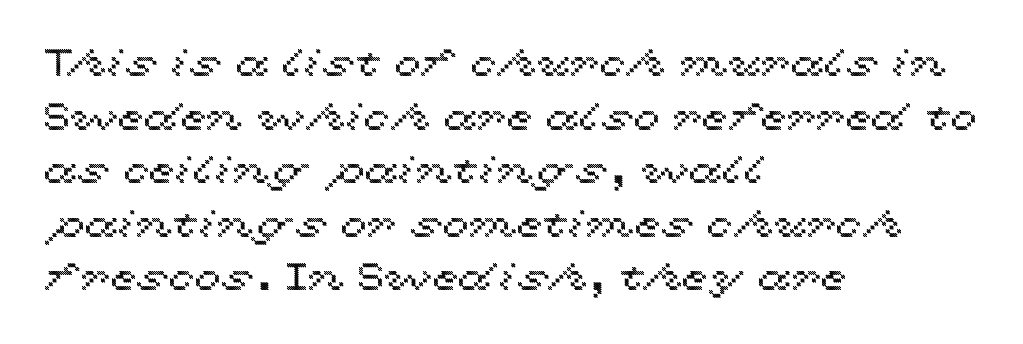
Q: Is the text italic (slanted)? A: Yes.
Q: Is the text underlined? A: No.
Q: How is the paragraph aligned? A: Left-aligned.
Q: Is the spacing between letters normal or unusually wide? A: Normal.
Q: Is the spacing between lines tight, normal or loose? A: Normal.
Q: Width (condensed, normal, or wide)? A: Wide.
Q: x-height? A: Medium.
Q: Monospaced? A: No.
